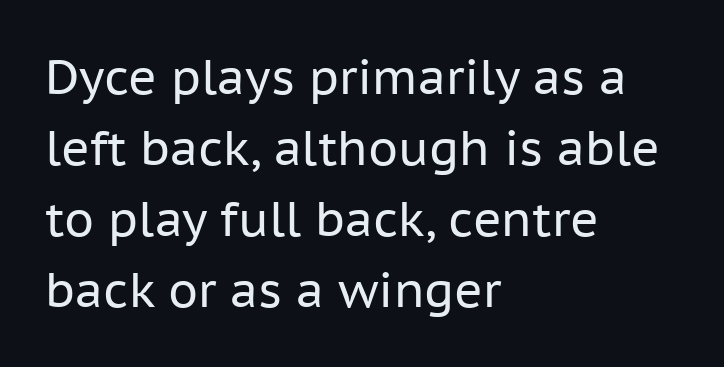
The image shows 48 px regular-weight sans-serif type, upright; set left-aligned, normal line spacing (1.48x), normal letter spacing, not underlined; low stroke contrast and a medium x-height.
